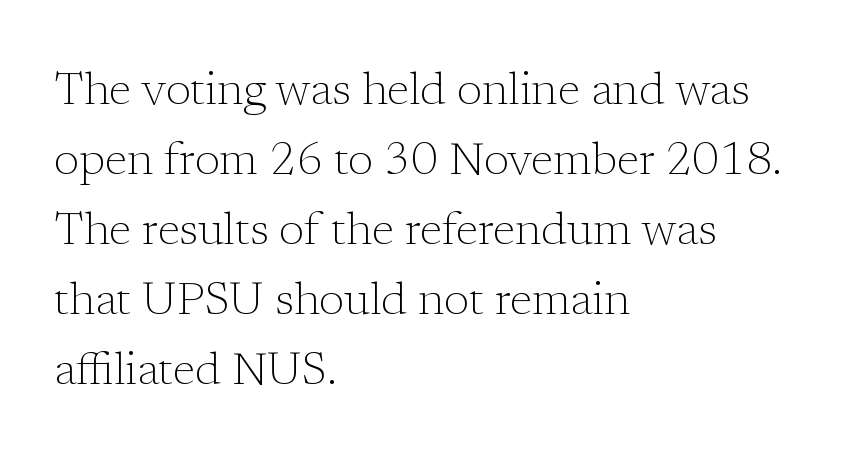
Q: Is the text bold? A: No.
Q: Is the text italic (slanted)? A: No, it is upright.
Q: Is the typeface a serif or a sans-serif typeface? A: Serif.
Q: Is the text underlined? A: No.
Q: How is the paragraph aligned? A: Left-aligned.
Q: Is the spacing between letters normal or unusually wide? A: Normal.
Q: Is the spacing between lines tight, normal or loose? A: Normal.
Q: Width (condensed, normal, or wide)? A: Normal.
Q: Stroke contrast? A: Low.
Q: x-height? A: Medium.
Q: Monospaced? A: No.
